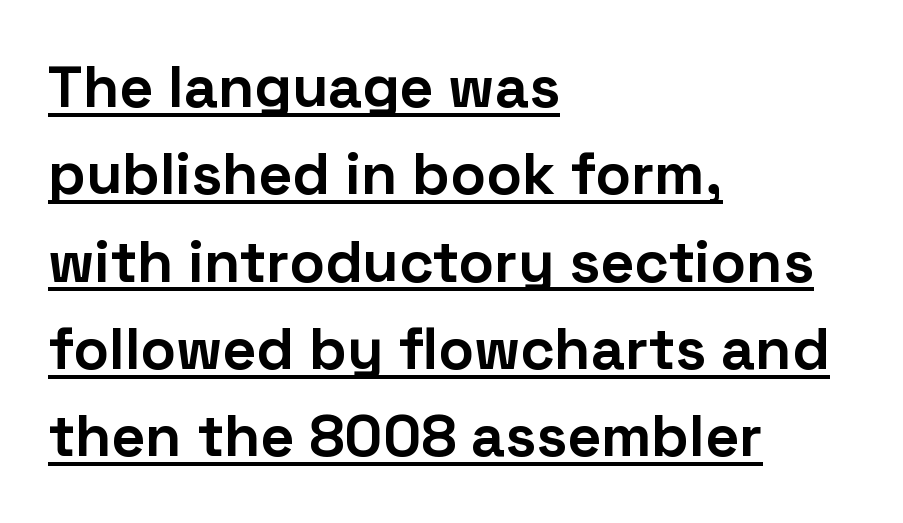
The letterforms sit shoulder to shoulder at normal distance. This rendering employs a face without finishing strokes, i.e., a sans-serif. Posture: upright roman. Reading down the block, your eye returns to a fixed left position each line.
